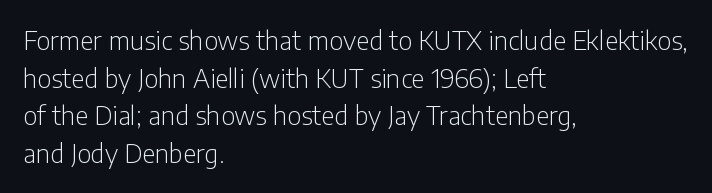
{"italic": "no", "bold": "no", "underline": "no", "align": "left", "line_spacing": "normal", "line_spacing_ratio": 1.45, "letter_spacing": "normal", "letter_spacing_em": 0.0, "glyph_px": 26}
